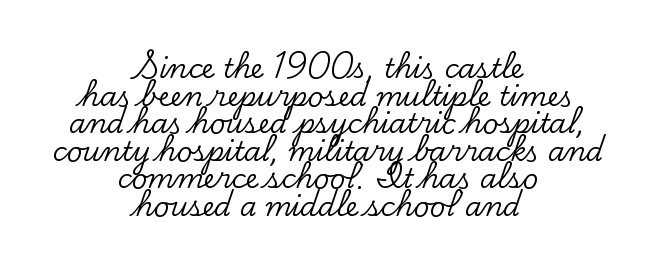
{"underline": "no", "align": "center", "line_spacing": "tight", "line_spacing_ratio": 1.02, "letter_spacing": "normal", "letter_spacing_em": 0.0, "glyph_px": 27}
